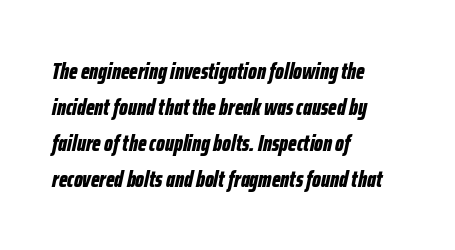
Q: Is the text bold? A: Yes.
Q: Is the text italic (slanted)? A: Yes, it leans right by about 12 degrees.
Q: Is the text underlined? A: No.
Q: How is the paragraph aligned? A: Left-aligned.
Q: Is the spacing between letters normal or unusually wide? A: Normal.
Q: Is the spacing between lines tight, normal or loose? A: Normal.
